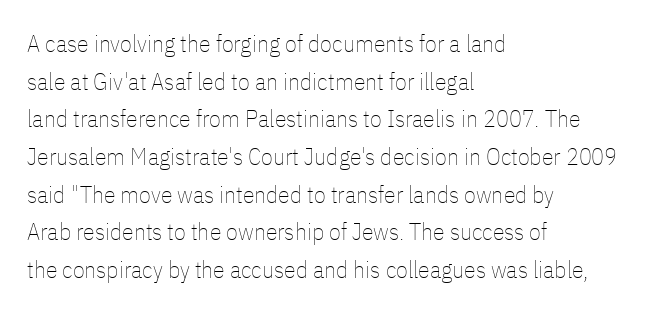
{"italic": "no", "bold": "no", "underline": "no", "align": "left", "line_spacing": "normal", "line_spacing_ratio": 1.57, "letter_spacing": "normal", "letter_spacing_em": 0.0, "glyph_px": 24}
